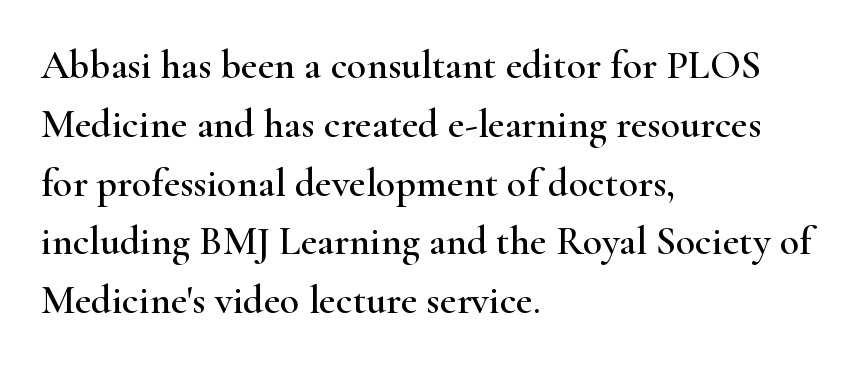
Q: Is the text italic (slanted)? A: No, it is upright.
Q: Is the typeface a serif or a sans-serif typeface? A: Serif.
Q: Is the text underlined? A: No.
Q: How is the paragraph aligned? A: Left-aligned.
Q: Is the spacing between letters normal or unusually wide? A: Normal.
Q: Is the spacing between lines tight, normal or loose? A: Normal.
Q: Width (condensed, normal, or wide)? A: Wide.
Q: Stroke contrast? A: High.
Q: x-height? A: Small.
Q: Monospaced? A: No.
